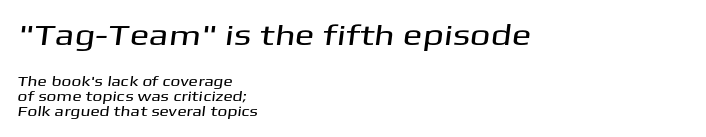
Q: Is the typeface a serif or a sans-serif typeface? A: Sans-serif.
Q: Is the text underlined? A: No.
Q: How is the paragraph aligned? A: Left-aligned.
Q: Is the spacing between letters normal or unusually wide? A: Normal.
Q: Is the spacing between lines tight, normal or loose? A: Tight.
Q: Which block of text is set in a larger size, the first (top) or the second (bottom)? A: The first (top) one.
Q: Width (condensed, normal, or wide)? A: Wide.
Q: Stroke contrast? A: Medium.
Q: x-height? A: Medium.
Q: Monospaced? A: No.
